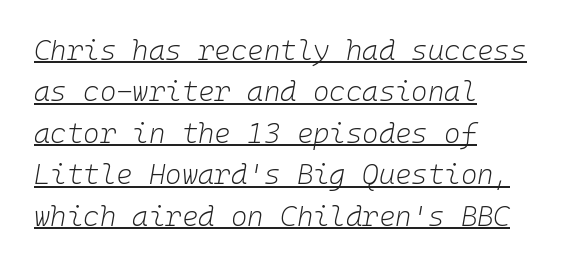
{"italic": "yes", "lean": "right", "slant_degrees": 10, "bold": "no", "weight": "light", "width": "normal", "stroke_contrast": "low", "x_height": "medium", "monospaced": "yes", "underline": "yes", "align": "left", "line_spacing": "normal", "line_spacing_ratio": 1.48, "letter_spacing": "normal", "letter_spacing_em": 0.0, "glyph_px": 28}
